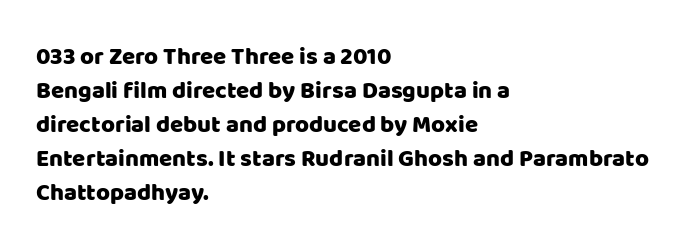
Q: Is the text italic (slanted)? A: No, it is upright.
Q: Is the text underlined? A: No.
Q: How is the paragraph aligned? A: Left-aligned.
Q: Is the spacing between letters normal or unusually wide? A: Normal.
Q: Is the spacing between lines tight, normal or loose? A: Normal.
